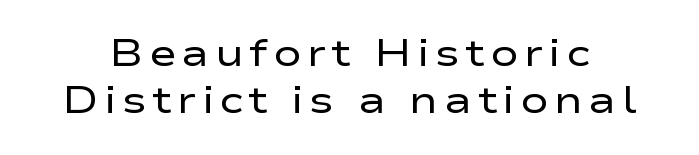
No feet cap the strokes, marking this as sans-serif type. Nope, not italic — everything's standing straight. On a weight scale, this lands at 450 or below. Does the leading feel generous? No, just average. Any mark beneath the type? The region is blank.
